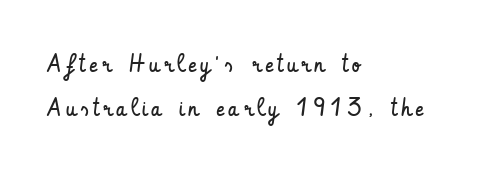
A clean baseline with only descenders dipping below it. When letters stand straight like this, we call the style roman or upright. Which margin do the lines hug? The left one — the right edge is uneven. Caption: face not bold, strokes unweighted.
